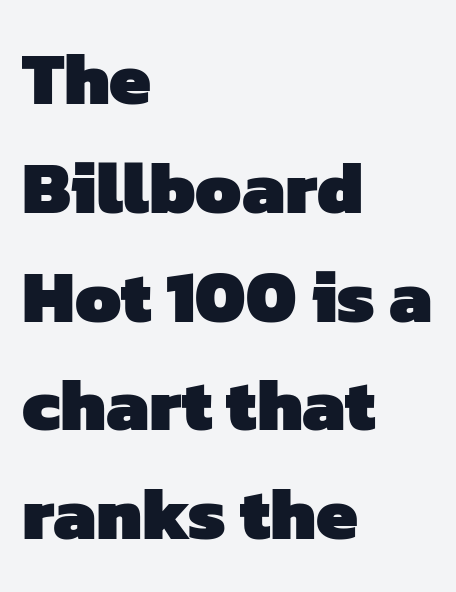
The image shows 74 px heavy sans-serif type; set left-aligned, normal line spacing (1.47x), normal letter spacing, not underlined; low stroke contrast and a medium x-height.
